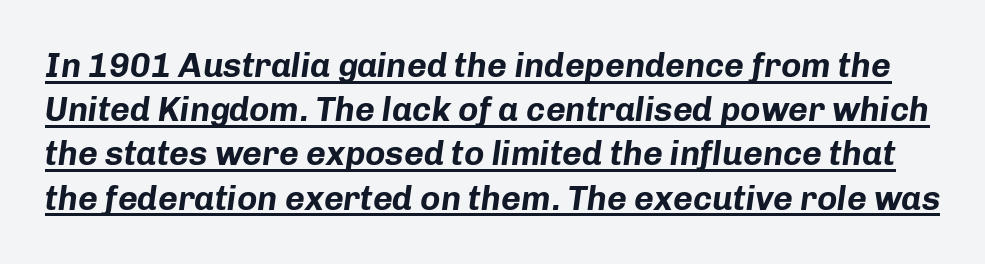
Q: Is the text bold? A: Yes.
Q: Is the text italic (slanted)? A: Yes, it leans right by about 8 degrees.
Q: Is the text underlined? A: Yes.
Q: Is the spacing between letters normal or unusually wide? A: Normal.
Q: Is the spacing between lines tight, normal or loose? A: Normal.
Q: Width (condensed, normal, or wide)? A: Normal.
Q: Stroke contrast? A: Low.
Q: x-height? A: Medium.
Q: Monospaced? A: No.
